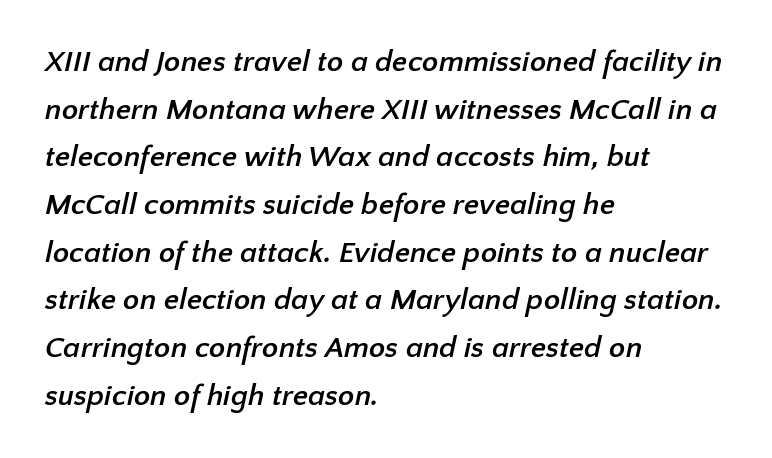
Q: Is the text bold? A: Yes.
Q: Is the typeface a serif or a sans-serif typeface? A: Sans-serif.
Q: Is the text underlined? A: No.
Q: How is the paragraph aligned? A: Left-aligned.
Q: Is the spacing between letters normal or unusually wide? A: Normal.
Q: Is the spacing between lines tight, normal or loose? A: Normal.
Q: Width (condensed, normal, or wide)? A: Normal.
Q: Stroke contrast? A: Low.
Q: x-height? A: Medium.
Q: Monospaced? A: No.
